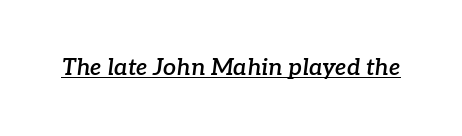
{"italic": "yes", "lean": "right", "slant_degrees": 7, "bold": "semi", "underline": "yes", "letter_spacing": "normal", "letter_spacing_em": 0.0, "glyph_px": 23}
